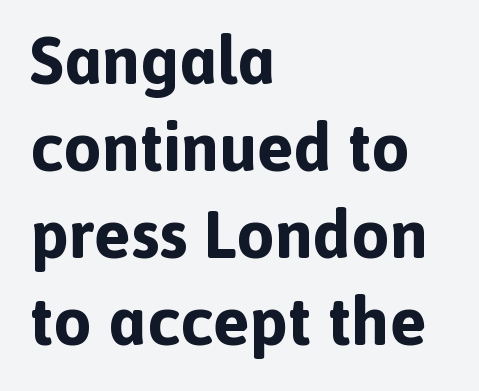
Looks like regular typesetting: each glyph gets only the width it needs. A typesetter would call this zero additional tracking. As a designer I'd log this as weight 700, bold. A sans-serif font was chosen for this passage.
